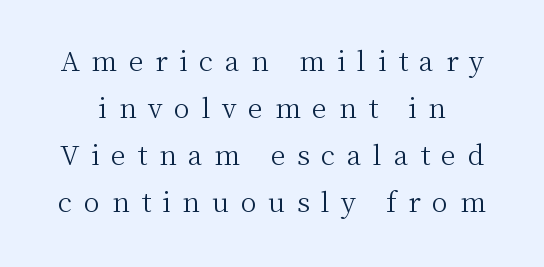
The image shows 27 px text type, upright; set line spacing 1.74x, unusually wide letter spacing (+0.43 em), not underlined.
